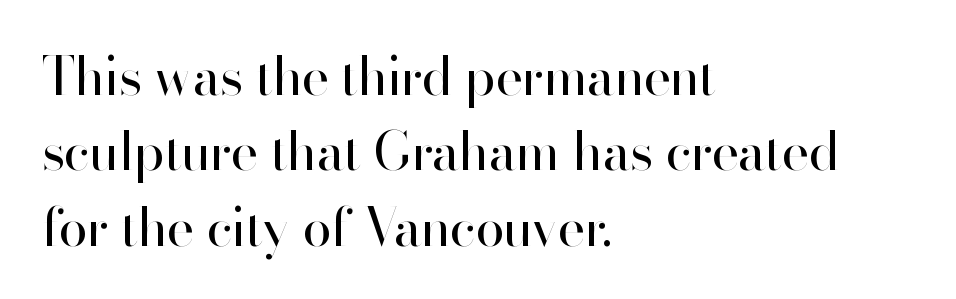
Letters have the restrained weight of plain body copy at most. Interline gaps are of average width in this sample. The rag falls on the right side of this text block. This rendering leaves character spacing at its baseline value. Note the varied advance widths — an 'i' is clearly narrower than an 'm'.
